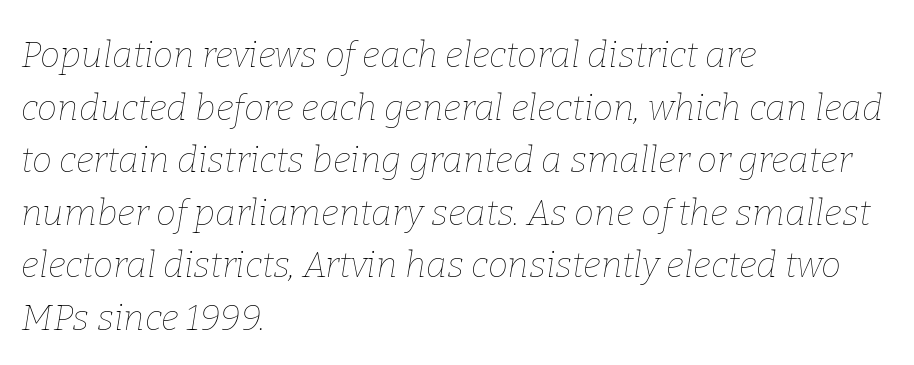
The image shows 36 px thin type, italic (leaning right); set left-aligned, normal line spacing (1.46x), normal letter spacing, not underlined; low stroke contrast and a medium x-height.
